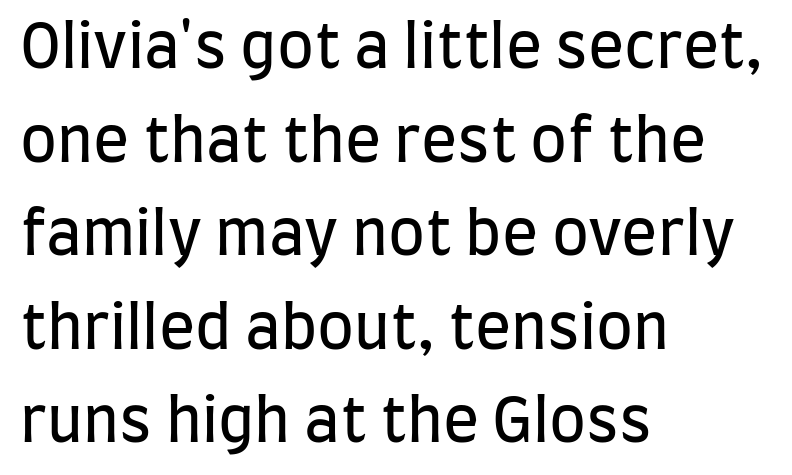
The image shows 60 px regular-weight, condensed sans-serif type, upright; set left-aligned, normal line spacing (1.56x), normal letter spacing, not underlined; low stroke contrast and a large x-height.
